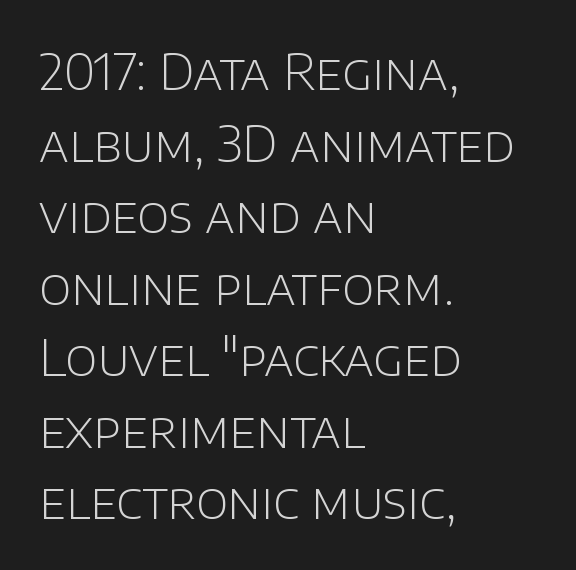
{"serif": "no", "italic": "no", "bold": "no", "weight": "light", "width": "normal", "stroke_contrast": "low", "x_height": "large", "monospaced": "no", "underline": "no", "align": "left", "line_spacing": "normal", "line_spacing_ratio": 1.46, "letter_spacing": "normal", "letter_spacing_em": 0.0, "glyph_px": 49}
